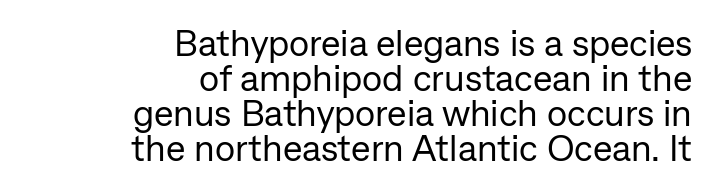
Q: Is the text bold? A: No.
Q: Is the text italic (slanted)? A: No, it is upright.
Q: Is the typeface a serif or a sans-serif typeface? A: Sans-serif.
Q: Is the text underlined? A: No.
Q: How is the paragraph aligned? A: Right-aligned.
Q: Is the spacing between letters normal or unusually wide? A: Normal.
Q: Is the spacing between lines tight, normal or loose? A: Tight.
Q: Width (condensed, normal, or wide)? A: Normal.
Q: Stroke contrast? A: Low.
Q: x-height? A: Medium.
Q: Monospaced? A: No.
